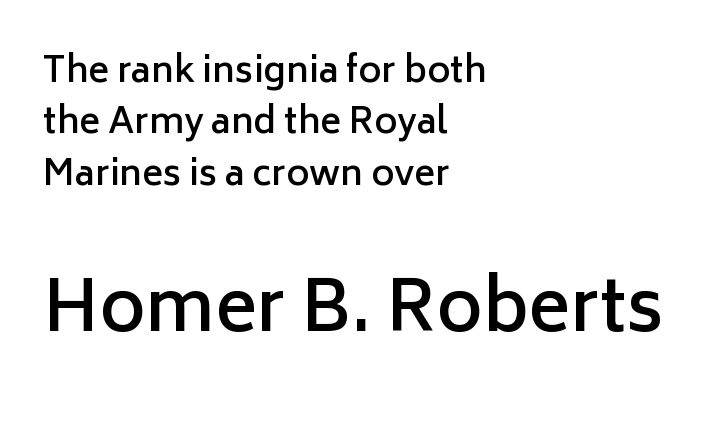
The image shows 70 px semibold sans-serif type, upright; set left-aligned, normal line spacing (1.47x), normal letter spacing, not underlined; the second (bottom) block is 2.0x larger; low stroke contrast and a medium x-height.
